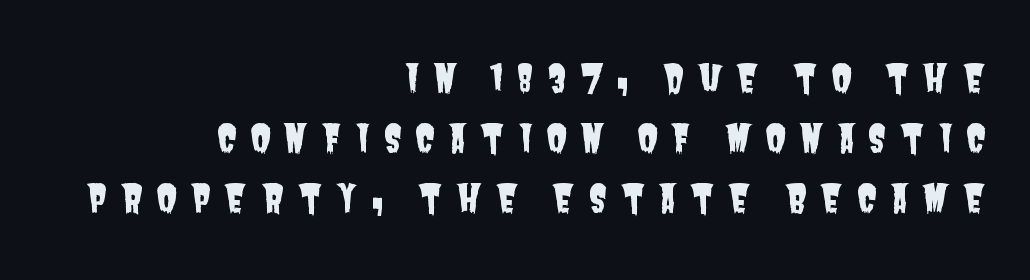
The image shows 37 px condensed sans-serif type; set right-aligned, normal line spacing (1.62x), unusually wide letter spacing (+0.36 em), not underlined; low stroke contrast and a large x-height.
